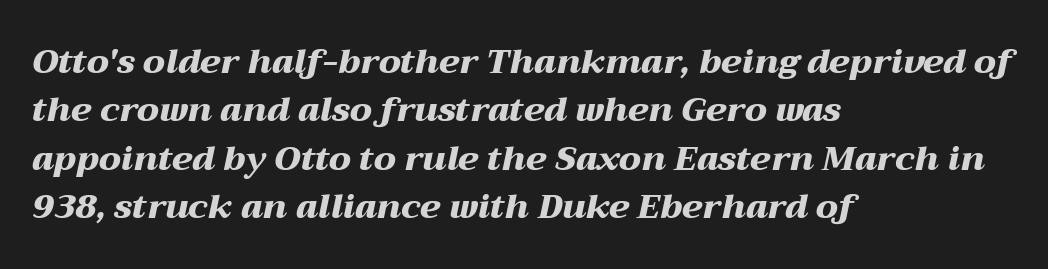
This rendering leaves character spacing at its baseline value. Descenders hang freely into open space. Line starts are locked; line ends wander. Is the type bold? Yes — the strokes are clearly thick and heavy. Looking at the ascenders, they clearly lean.
